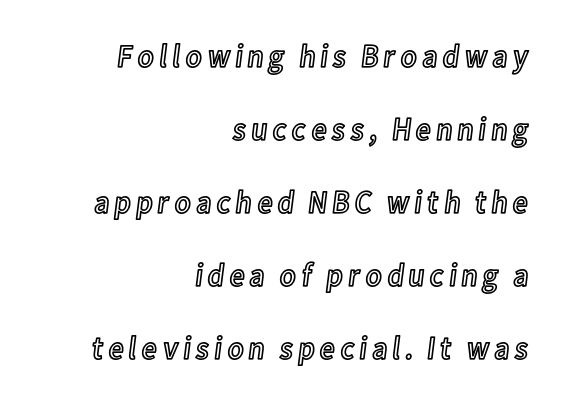
Compared with a flush-left layout, this one pins lines to the opposite, right side. A typesetter would call this proportional, since set widths differ per character. The zone under the glyphs is completely vacant. Honestly, the rows look like they've been pulled way apart.
